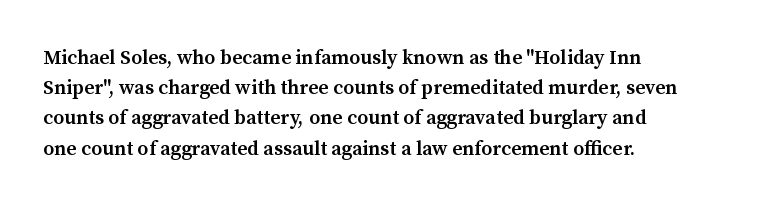
{"italic": "no", "bold": "semi", "underline": "no", "align": "left", "line_spacing": "normal", "line_spacing_ratio": 1.51, "letter_spacing": "normal", "letter_spacing_em": 0.0, "glyph_px": 20}
